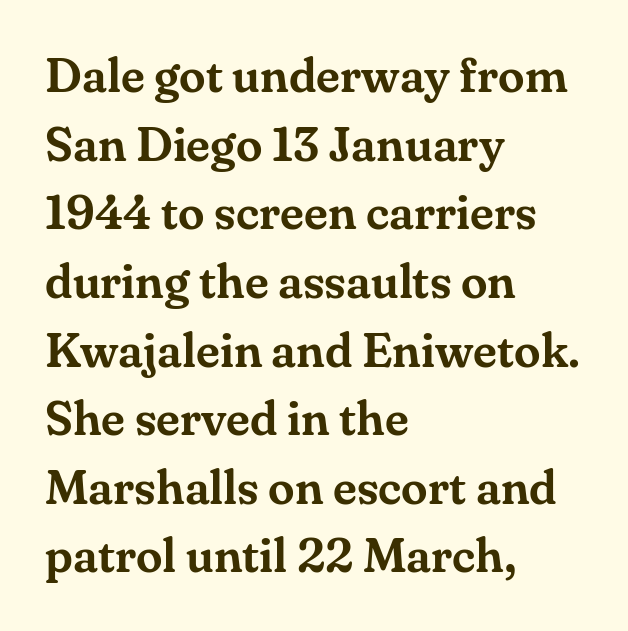
The image shows 48 px serif type, upright; set left-aligned, normal line spacing (1.43x), normal letter spacing, not underlined; medium stroke contrast and a small x-height.
